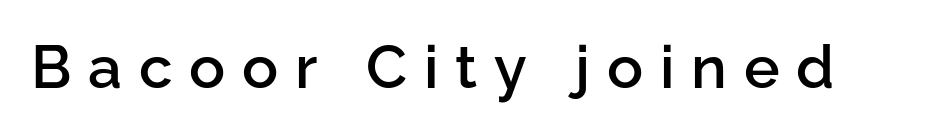
The image shows 60 px semibold sans-serif type, upright; set unusually wide letter spacing (+0.28 em), not underlined; low stroke contrast and a medium x-height.
